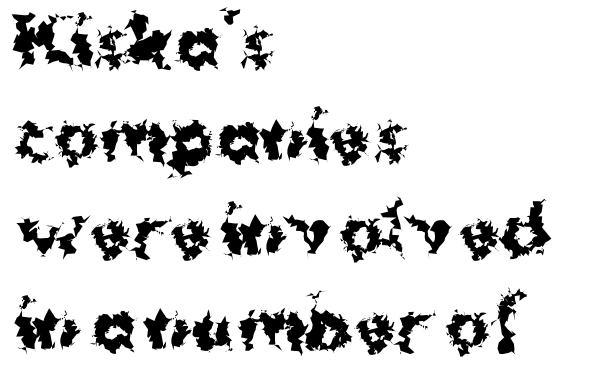
{"serif": "no", "italic": "no", "bold": "yes", "weight": "bold", "width": "normal", "stroke_contrast": "medium", "x_height": "medium", "monospaced": "no", "underline": "no", "align": "left", "line_spacing": "normal", "line_spacing_ratio": 1.43, "letter_spacing": "normal", "letter_spacing_em": 0.0, "glyph_px": 66}
